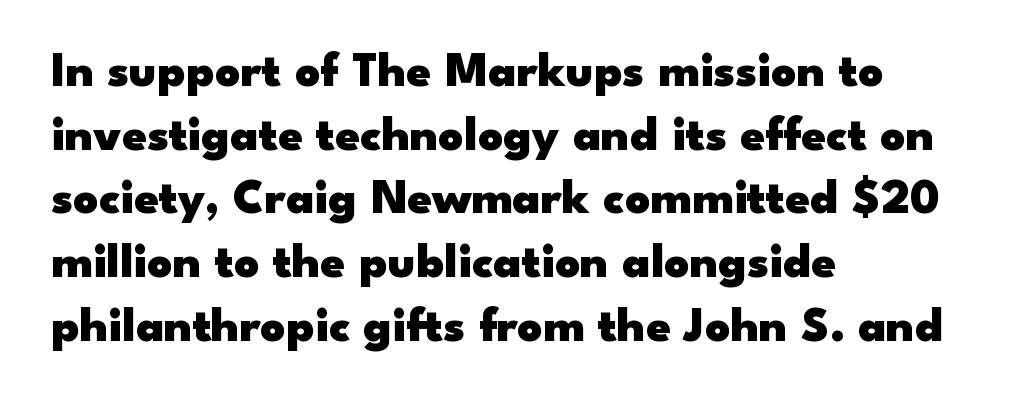
The image shows 49 px heavy, wide sans-serif type, upright; set left-aligned, normal line spacing (1.3x), normal letter spacing, not underlined; low stroke contrast and a small x-height.
